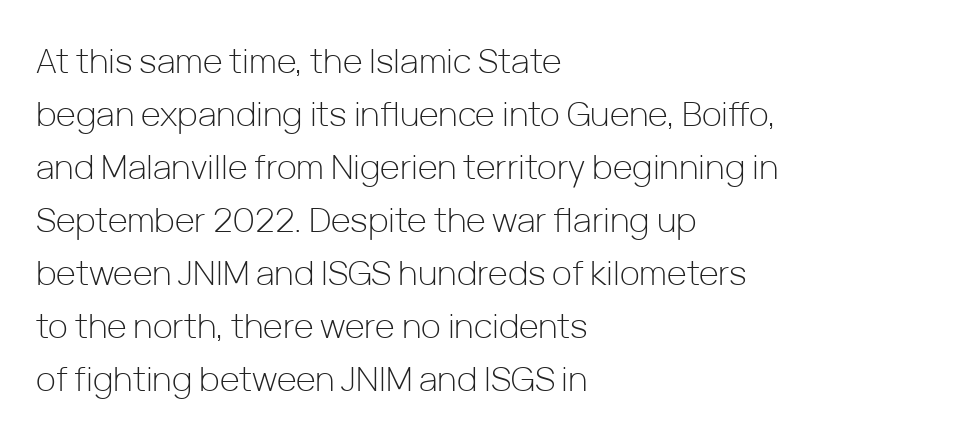
Q: Is the text bold? A: No.
Q: Is the text italic (slanted)? A: No, it is upright.
Q: Is the typeface a serif or a sans-serif typeface? A: Sans-serif.
Q: Is the text underlined? A: No.
Q: How is the paragraph aligned? A: Left-aligned.
Q: Is the spacing between letters normal or unusually wide? A: Normal.
Q: Is the spacing between lines tight, normal or loose? A: Normal.
Q: Width (condensed, normal, or wide)? A: Normal.
Q: Stroke contrast? A: Low.
Q: x-height? A: Medium.
Q: Monospaced? A: No.
